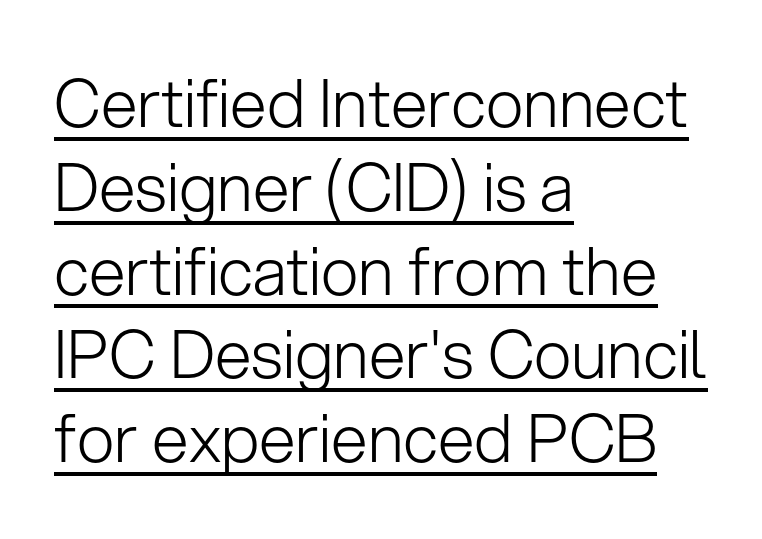
Q: Is the text bold? A: No.
Q: Is the text italic (slanted)? A: No, it is upright.
Q: Is the typeface a serif or a sans-serif typeface? A: Sans-serif.
Q: Is the text underlined? A: Yes.
Q: How is the paragraph aligned? A: Left-aligned.
Q: Is the spacing between letters normal or unusually wide? A: Normal.
Q: Is the spacing between lines tight, normal or loose? A: Normal.
Q: Width (condensed, normal, or wide)? A: Normal.
Q: Stroke contrast? A: Low.
Q: x-height? A: Medium.
Q: Monospaced? A: No.
